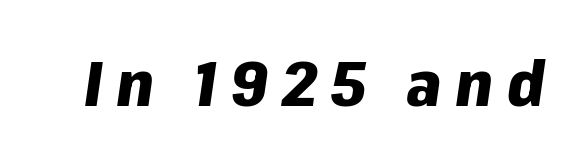
The image shows 64 px heavy type, italic (leaning right); set unusually wide letter spacing (+0.21 em), not underlined; low stroke contrast and a medium x-height.
